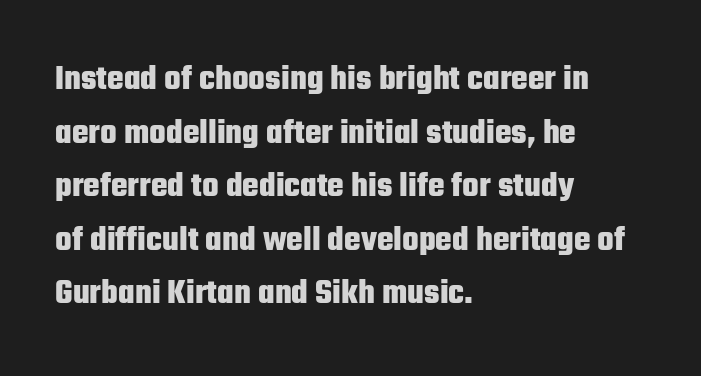
Q: Is the text bold? A: Yes.
Q: Is the text italic (slanted)? A: No, it is upright.
Q: Is the typeface a serif or a sans-serif typeface? A: Sans-serif.
Q: Is the text underlined? A: No.
Q: How is the paragraph aligned? A: Left-aligned.
Q: Is the spacing between letters normal or unusually wide? A: Normal.
Q: Is the spacing between lines tight, normal or loose? A: Normal.
Q: Width (condensed, normal, or wide)? A: Condensed.
Q: Stroke contrast? A: Low.
Q: x-height? A: Medium.
Q: Monospaced? A: No.
